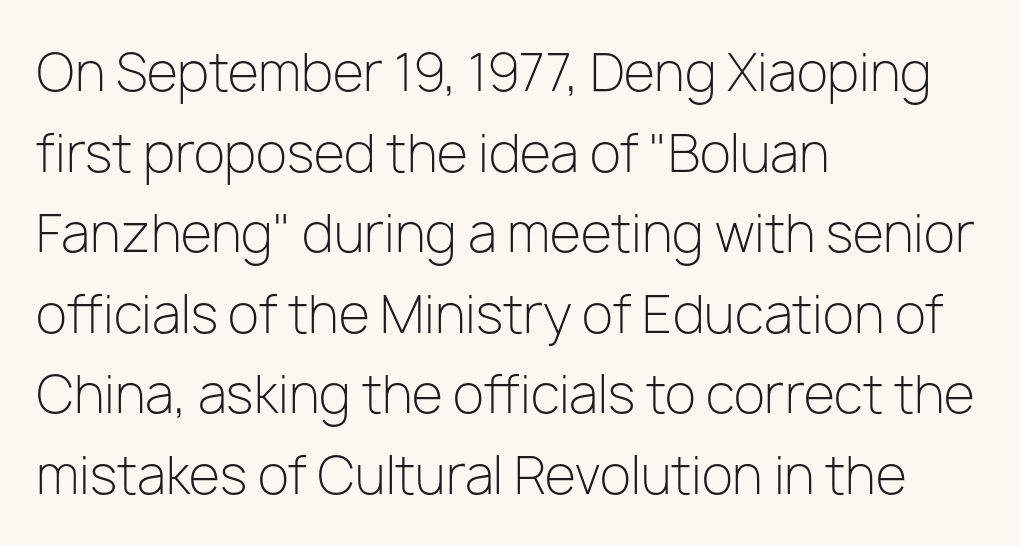
Q: Is the text bold? A: No.
Q: Is the text italic (slanted)? A: No, it is upright.
Q: Is the typeface a serif or a sans-serif typeface? A: Sans-serif.
Q: Is the text underlined? A: No.
Q: How is the paragraph aligned? A: Left-aligned.
Q: Is the spacing between letters normal or unusually wide? A: Normal.
Q: Is the spacing between lines tight, normal or loose? A: Normal.
Q: Width (condensed, normal, or wide)? A: Normal.
Q: Stroke contrast? A: Low.
Q: x-height? A: Medium.
Q: Monospaced? A: No.
